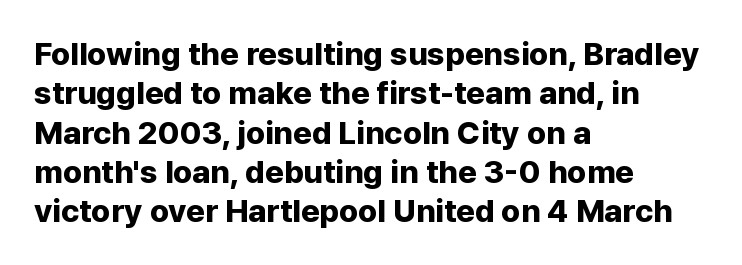
The image shows 32 px bold sans-serif type, upright; set left-aligned, line spacing 1.23x, normal letter spacing, not underlined; low stroke contrast and a medium x-height.
